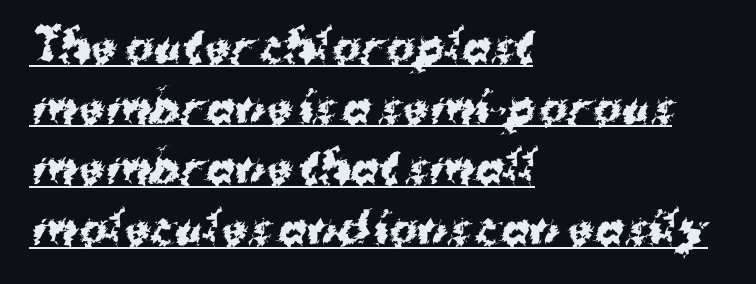
{"serif": "no", "bold": "yes", "weight": "bold", "width": "normal", "stroke_contrast": "medium", "x_height": "medium", "monospaced": "no", "underline": "yes", "align": "left", "line_spacing": "normal", "line_spacing_ratio": 1.41, "letter_spacing": "normal", "letter_spacing_em": 0.0, "glyph_px": 43}
